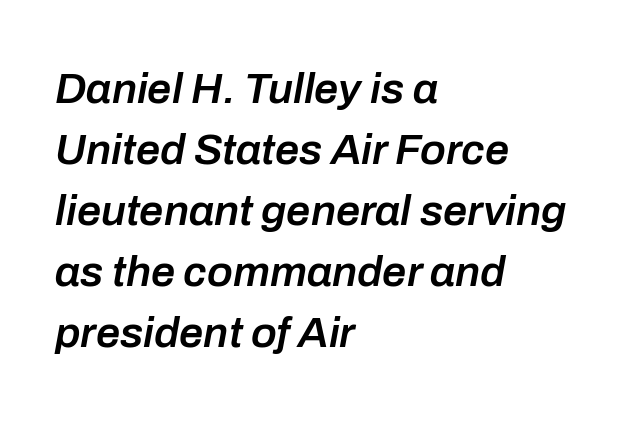
In terms of letterspacing, this is plain default setting. This is moderately heavy type, rendered in semibold. One-word summary of the alignment: left. Italic: yes, the glyphs are oblique. Each new line begins a customary step beneath the previous one.
